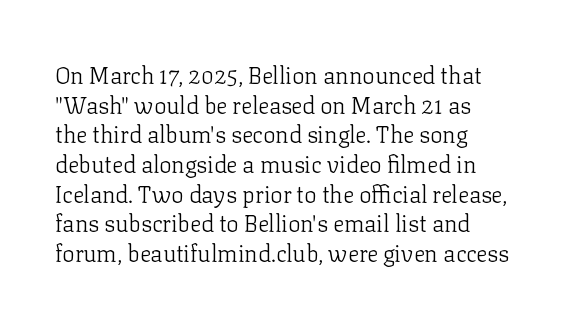
The image shows 23 px text type, upright; set left-aligned, normal line spacing (1.29x), normal letter spacing, not underlined.
